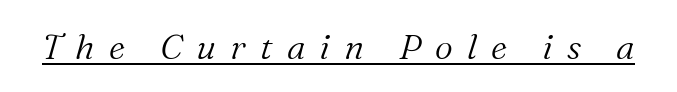
The passage shown is typeset with a serif family. The glyphs look as if they've been sheared to an angle. Glance below the letters and you will spot a drawn line. Weight: not bold — regular or lighter. The letters advance in unequal steps, a hallmark of proportional type.
